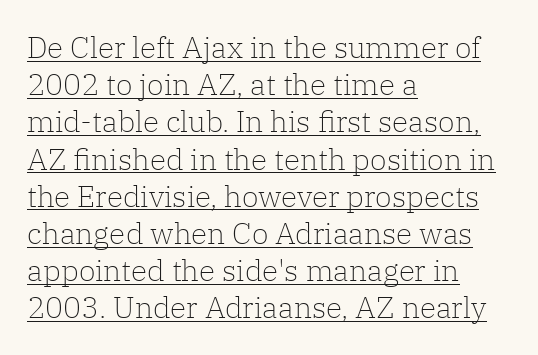
{"serif": "yes", "italic": "no", "bold": "no", "weight": "light", "width": "normal", "stroke_contrast": "low", "x_height": "medium", "monospaced": "no", "underline": "yes", "align": "left", "line_spacing_ratio": 1.24, "letter_spacing": "normal", "letter_spacing_em": 0.0, "glyph_px": 30}
